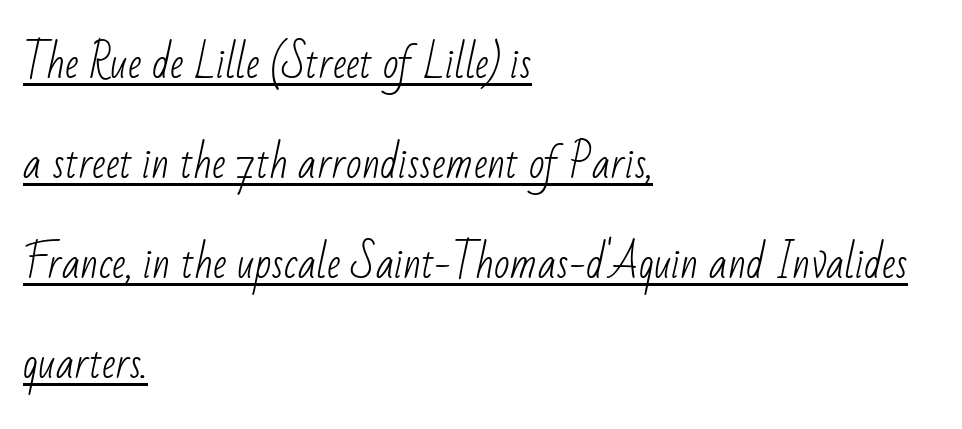
The image shows 41 px light, condensed sans-serif type; set left-aligned, loose line spacing (2.44x), normal letter spacing, underlined; low stroke contrast and a small x-height.
